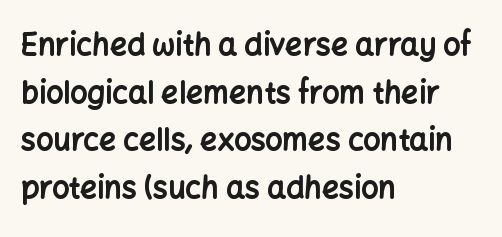
The image shows 30 px bold sans-serif type, upright; set left-aligned, normal line spacing (1.59x), normal letter spacing, not underlined; low stroke contrast and a medium x-height.
